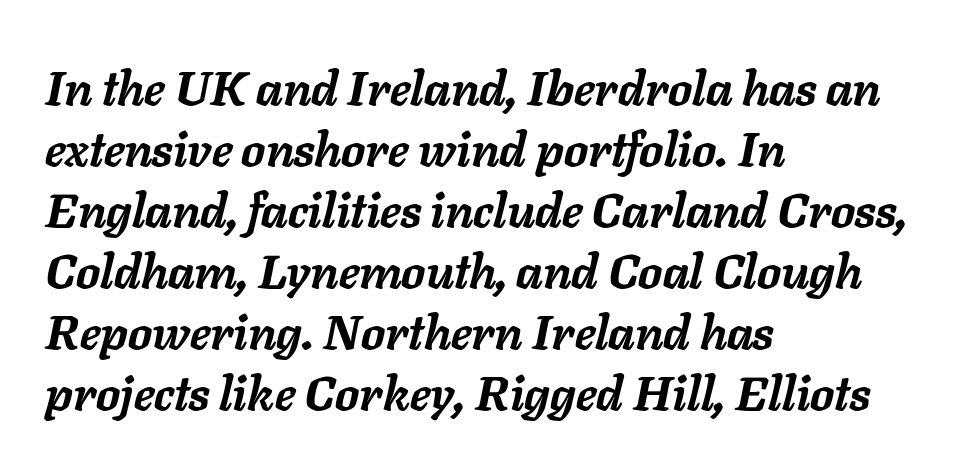
Nobody touched the tracking dial on this one. The face used here has a pronounced slope to its letters. On the weight axis this lands at bold, roughly 700. Every row of glyphs begins at an identical x-position on the left.
